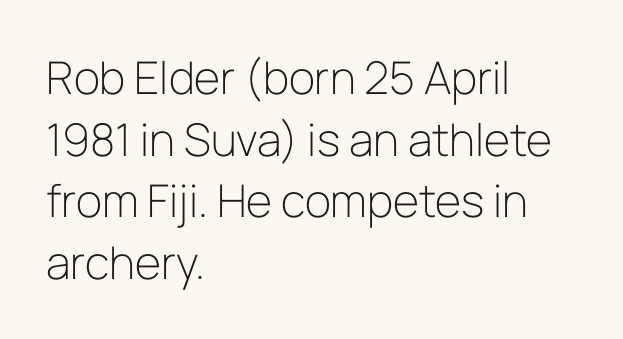
Q: Is the text bold? A: No.
Q: Is the text italic (slanted)? A: No, it is upright.
Q: Is the typeface a serif or a sans-serif typeface? A: Sans-serif.
Q: Is the text underlined? A: No.
Q: How is the paragraph aligned? A: Left-aligned.
Q: Is the spacing between letters normal or unusually wide? A: Normal.
Q: Is the spacing between lines tight, normal or loose? A: Normal.
Q: Width (condensed, normal, or wide)? A: Normal.
Q: Stroke contrast? A: Low.
Q: x-height? A: Medium.
Q: Monospaced? A: No.
